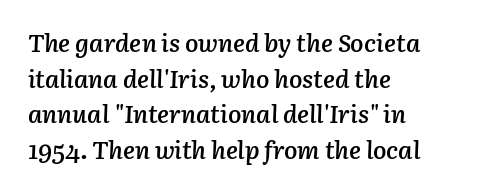
Q: Is the text bold? A: Semi-bold.
Q: Is the text italic (slanted)? A: Yes, it leans right by about 3 degrees.
Q: Is the text underlined? A: No.
Q: How is the paragraph aligned? A: Left-aligned.
Q: Is the spacing between letters normal or unusually wide? A: Normal.
Q: Is the spacing between lines tight, normal or loose? A: Normal.
